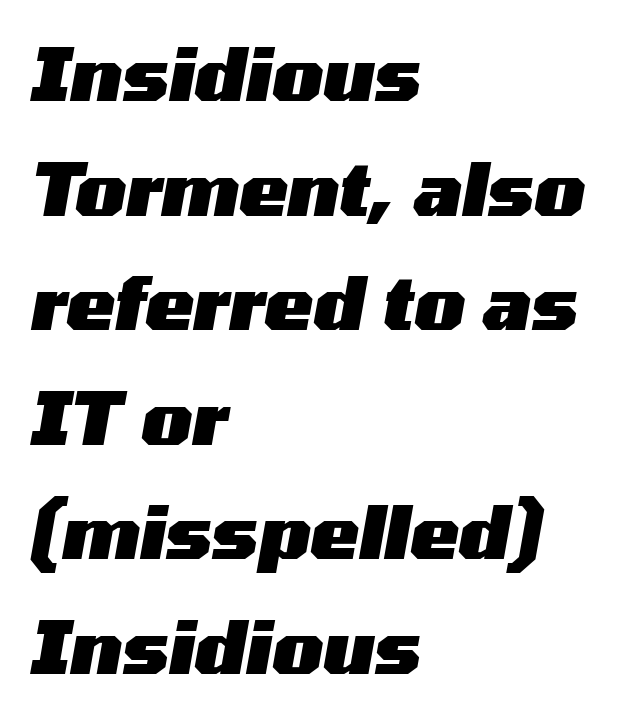
If you drew a line through each stem, it would be angled. The glyphs are unaccompanied by any horizontal stroke below them. Character widths vary here, with narrow letters taking less room than wide ones. There is no visible air inserted between adjacent glyphs. What's the leading like? Ordinary, nothing unusual.
